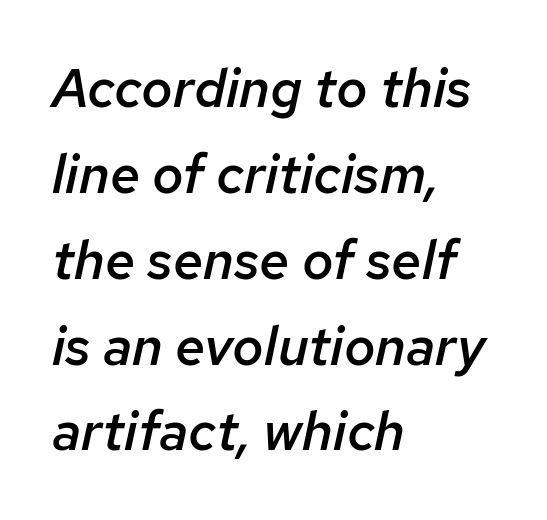
The image shows 54 px semibold type, italic (leaning right); set left-aligned, normal line spacing (1.59x), normal letter spacing, not underlined; low stroke contrast and a medium x-height.
